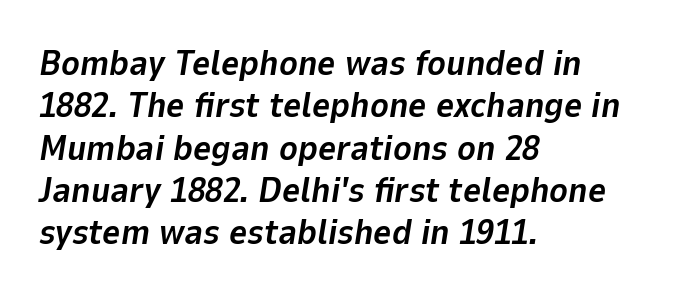
The image shows 35 px bold type, italic (leaning right); set left-aligned, line spacing 1.21x, normal letter spacing, not underlined; low stroke contrast and a medium x-height.
